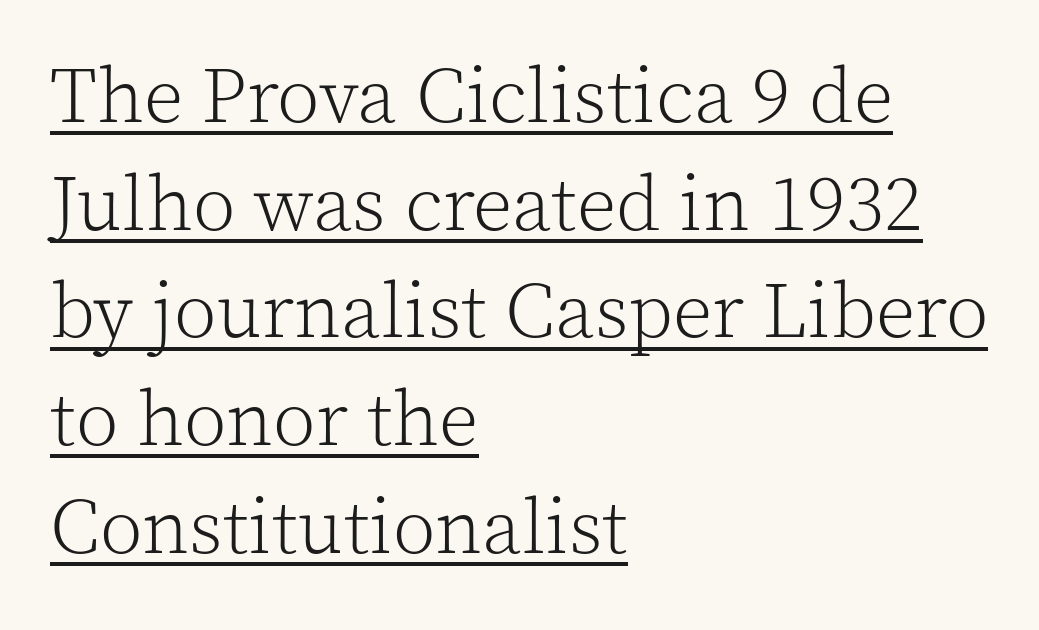
Posture: upright roman. The rendering uses natural spacing where letterforms have individual widths. Rows of type keep a routine distance in the vertical direction. These lines are composed in type with serifs. Characters follow at the spacing the type designer built in. The text block is weighted toward the left margin, trailing off unevenly rightward.
